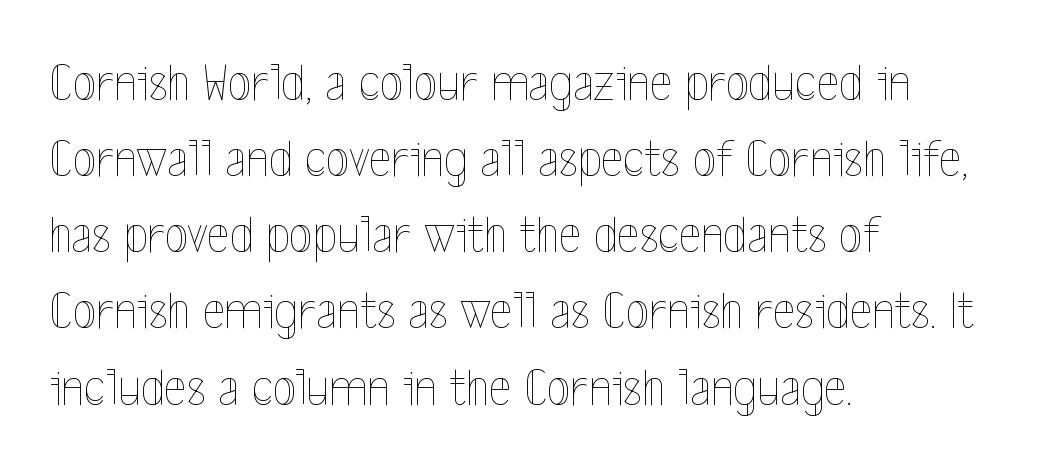
Q: Is the text bold? A: No.
Q: Is the text italic (slanted)? A: No, it is upright.
Q: Is the text underlined? A: No.
Q: How is the paragraph aligned? A: Left-aligned.
Q: Is the spacing between letters normal or unusually wide? A: Normal.
Q: Is the spacing between lines tight, normal or loose? A: Normal.
Q: Width (condensed, normal, or wide)? A: Condensed.
Q: x-height? A: Medium.
Q: Monospaced? A: No.
